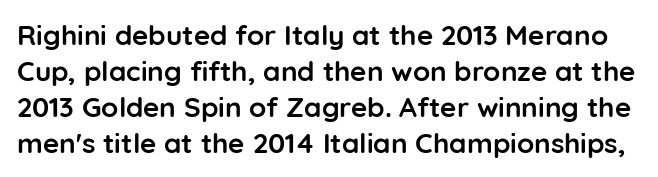
The image shows 28 px semibold sans-serif type, upright; set normal line spacing (1.28x), normal letter spacing, not underlined; low stroke contrast and a medium x-height.
